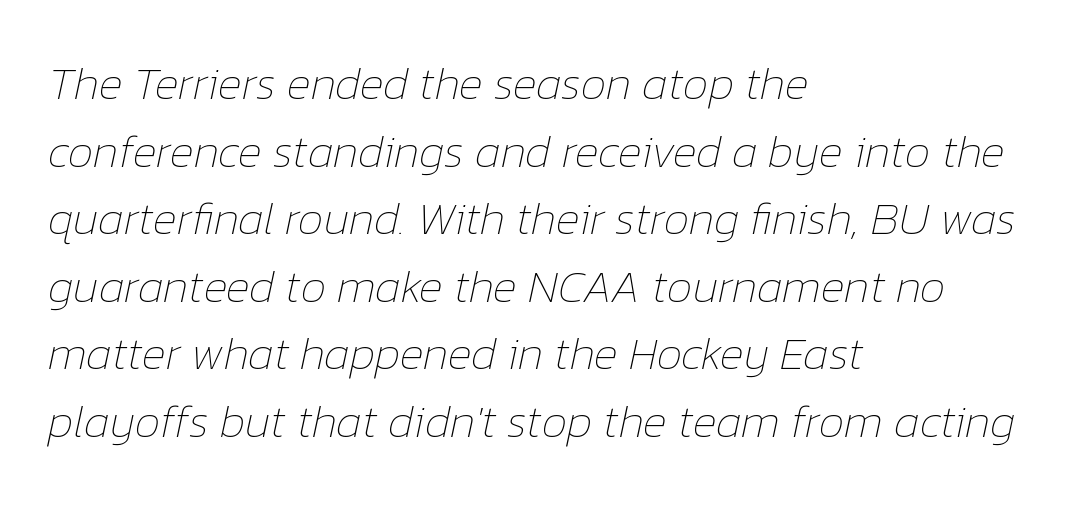
Line starts are locked; line ends wander. When letters slant like this, we call the style italic. Check the space under the baseline: it is left empty. Is this a heavy cut? Hardly; it is regular or lighter. Honestly, the letter spacing is just normal — you wouldn't notice it.
